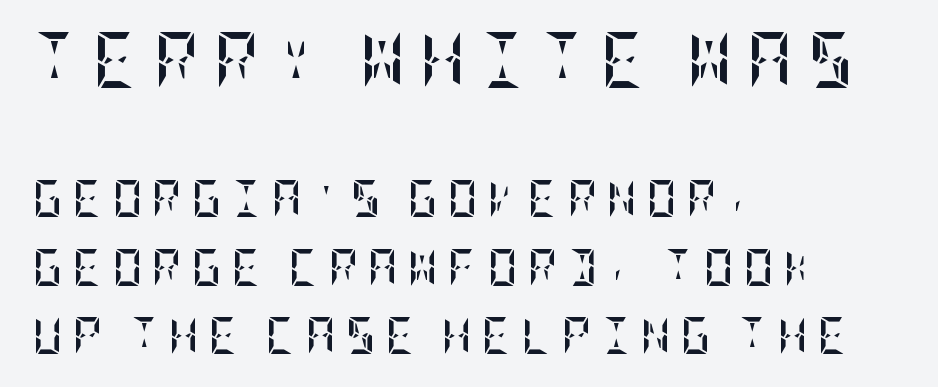
{"italic": "no", "bold": "yes", "weight": "semibold", "width": "condensed", "stroke_contrast": "low", "x_height": "large", "underline": "no", "align": "left", "line_spacing_ratio": 1.85, "letter_spacing": "wide", "letter_spacing_em": 0.26, "larger_block": "first", "size_ratio": 1.51, "glyph_px": 56}
